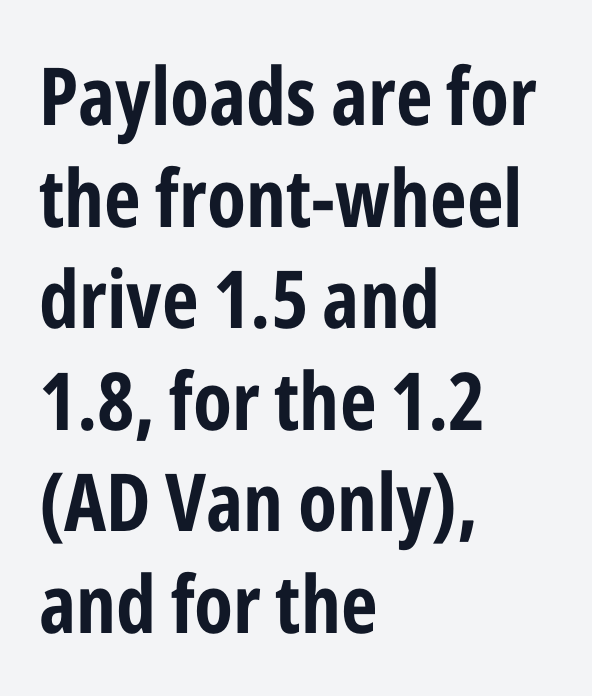
This is heavy type, rendered in bold. Varying glyph widths throughout — classic text-font behaviour. Underlining? Definitely not there. Notice how the passage keeps a crisp vertical edge on the left only. The lettering stays uniformly vertical, giving the passage a roman look.
